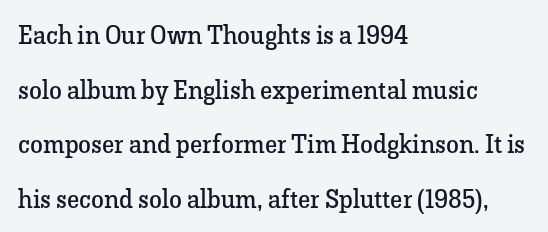
Q: Is the text bold? A: No.
Q: Is the text italic (slanted)? A: No, it is upright.
Q: Is the text underlined? A: No.
Q: How is the paragraph aligned? A: Left-aligned.
Q: Is the spacing between letters normal or unusually wide? A: Normal.
Q: Is the spacing between lines tight, normal or loose? A: Loose.
